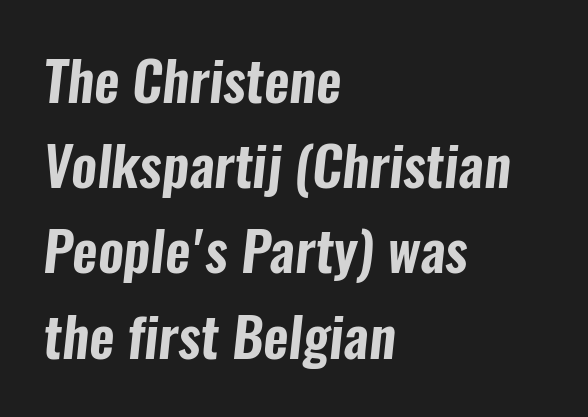
Q: Is the typeface a serif or a sans-serif typeface? A: Sans-serif.
Q: Is the text underlined? A: No.
Q: How is the paragraph aligned? A: Left-aligned.
Q: Is the spacing between letters normal or unusually wide? A: Normal.
Q: Is the spacing between lines tight, normal or loose? A: Normal.
Q: Width (condensed, normal, or wide)? A: Condensed.
Q: Stroke contrast? A: Low.
Q: x-height? A: Medium.
Q: Monospaced? A: No.
